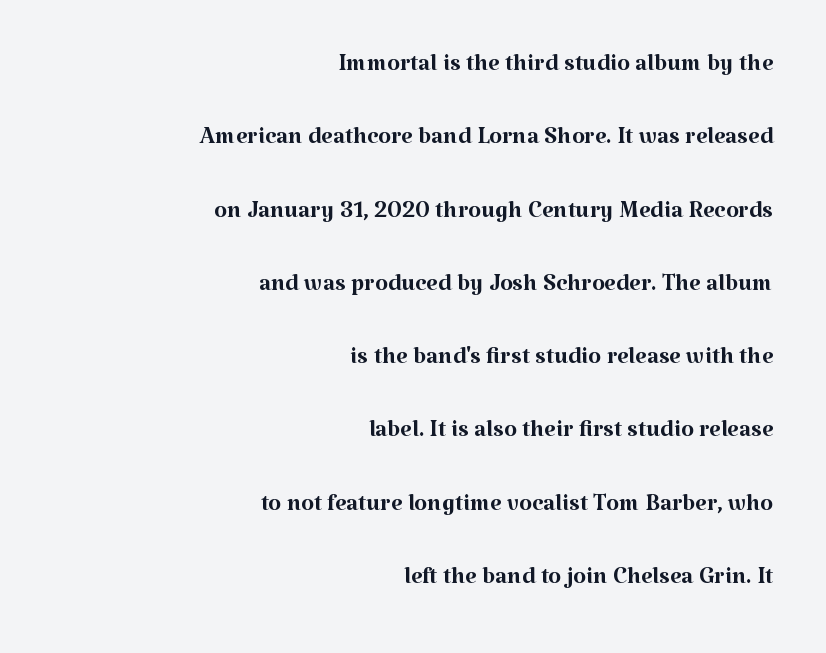
The space directly below the letters is spotless. The passage shown is typeset with a serif family. Compared with typical body copy, the letter spacing here is the same. A typesetter would mark this as roman, not italic. The rendering uses natural spacing where letterforms have individual widths.
